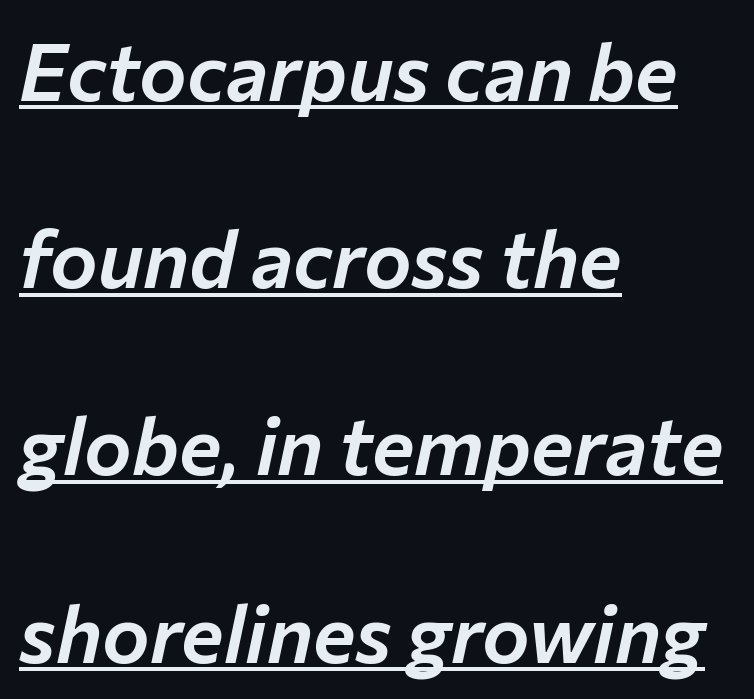
Does a line run under the words? Yes, clearly. A typesetter would call this proportional, since set widths differ per character. The letterforms sit shoulder to shoulder at normal distance. Yep, that's italic — everything's leaning.
